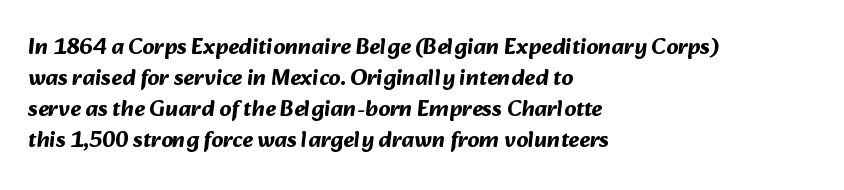
Caption: bold face, heavy strokes. The horizontal fit of the characters is conventional and even. The rows are spaced the way most documents space them. The lines are quadded left.
